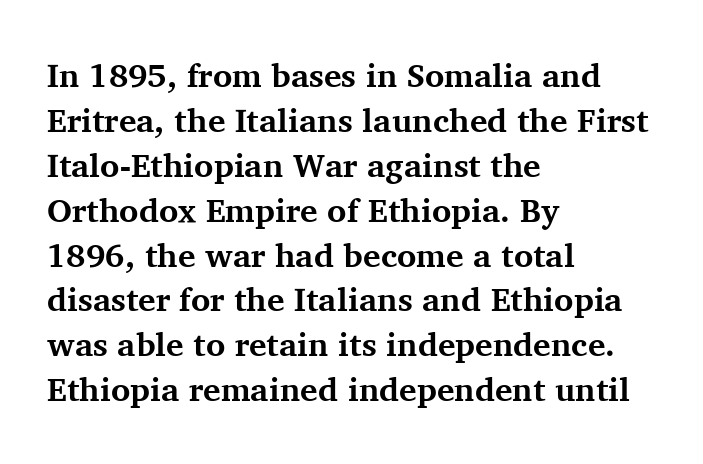
Q: Is the text bold? A: Yes.
Q: Is the text italic (slanted)? A: No, it is upright.
Q: Is the typeface a serif or a sans-serif typeface? A: Serif.
Q: Is the text underlined? A: No.
Q: How is the paragraph aligned? A: Left-aligned.
Q: Is the spacing between letters normal or unusually wide? A: Normal.
Q: Is the spacing between lines tight, normal or loose? A: Normal.
Q: Width (condensed, normal, or wide)? A: Normal.
Q: Stroke contrast? A: Medium.
Q: x-height? A: Medium.
Q: Monospaced? A: No.
